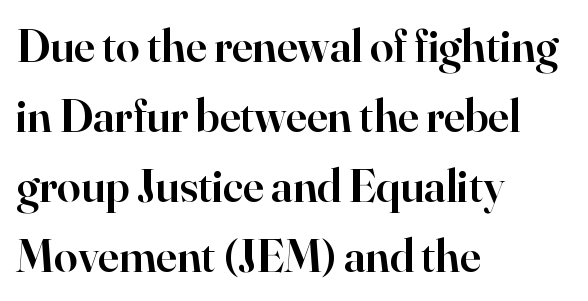
The image shows 47 px semibold serif type, upright; set left-aligned, normal line spacing (1.49x), normal letter spacing, not underlined; high stroke contrast and a small x-height.
